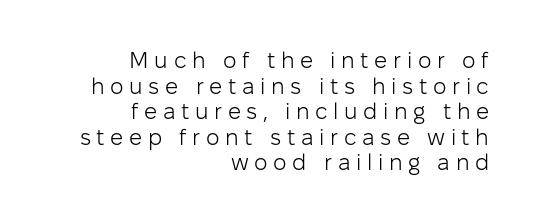
Nothing heavy about these letters — not bold at all. Line spacing here is tight. Horizontal alignment here is rightward, an uncommon choice for prose. A typesetter would mark this as roman, not italic.
